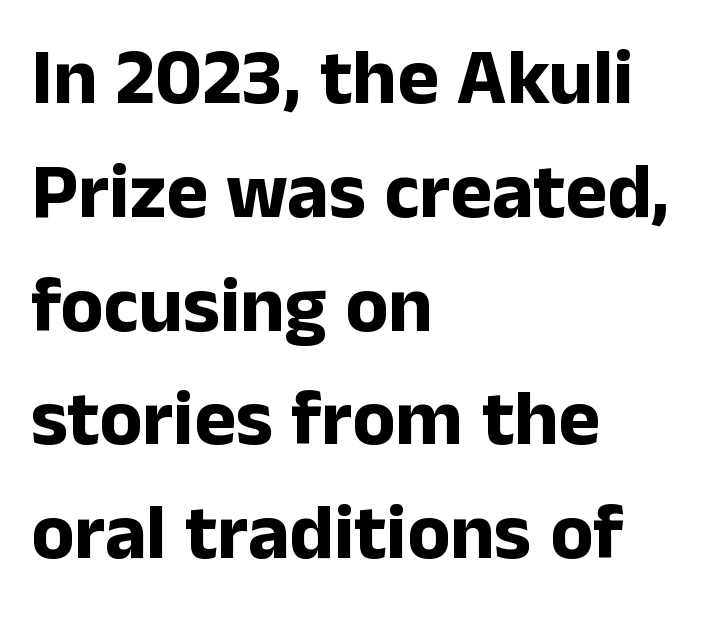
Q: Is the text bold? A: Yes.
Q: Is the text italic (slanted)? A: No, it is upright.
Q: Is the typeface a serif or a sans-serif typeface? A: Sans-serif.
Q: Is the text underlined? A: No.
Q: How is the paragraph aligned? A: Left-aligned.
Q: Is the spacing between letters normal or unusually wide? A: Normal.
Q: Is the spacing between lines tight, normal or loose? A: Normal.
Q: Width (condensed, normal, or wide)? A: Normal.
Q: Stroke contrast? A: Low.
Q: x-height? A: Medium.
Q: Monospaced? A: No.
